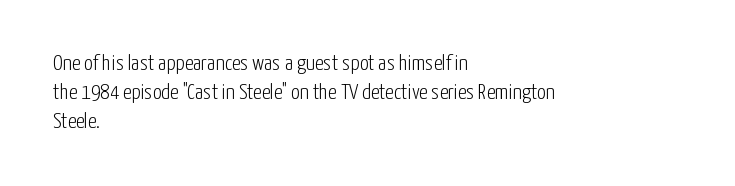
Q: Is the text bold? A: No.
Q: Is the text italic (slanted)? A: No, it is upright.
Q: Is the text underlined? A: No.
Q: How is the paragraph aligned? A: Left-aligned.
Q: Is the spacing between letters normal or unusually wide? A: Normal.
Q: Is the spacing between lines tight, normal or loose? A: Normal.
